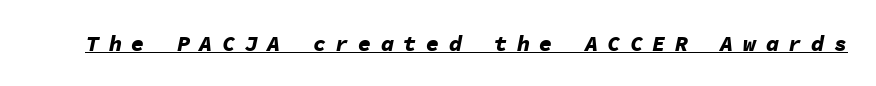
The image shows 22 px bold type, italic (leaning right); set unusually wide letter spacing (+0.43 em), underlined.
